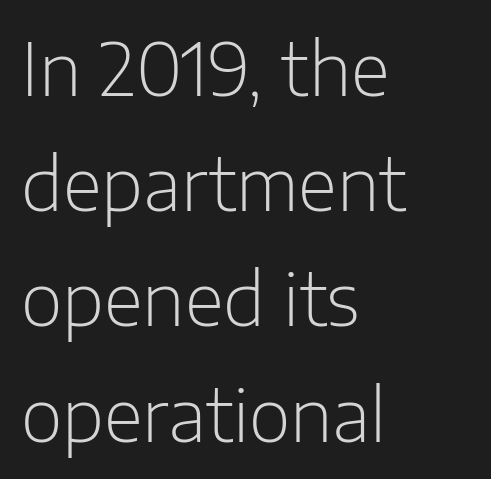
The image shows 72 px light sans-serif type, upright; set left-aligned, normal line spacing (1.6x), normal letter spacing, not underlined; low stroke contrast and a medium x-height.
